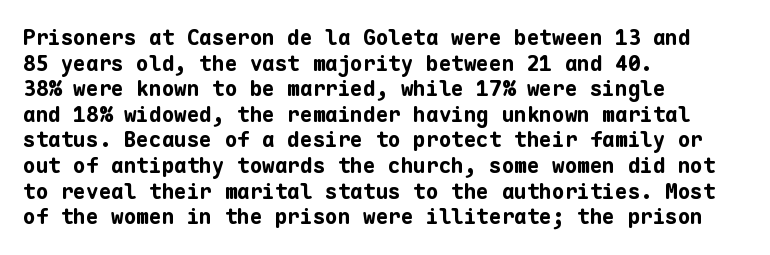
Q: Is the text bold? A: Yes.
Q: Is the text italic (slanted)? A: No, it is upright.
Q: Is the text underlined? A: No.
Q: How is the paragraph aligned? A: Left-aligned.
Q: Is the spacing between letters normal or unusually wide? A: Normal.
